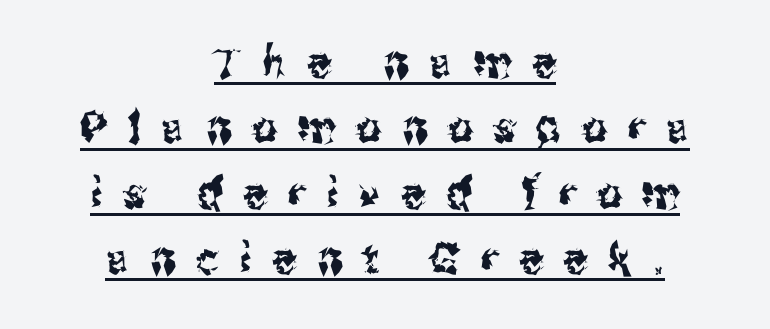
{"serif": "no", "italic": "no", "width": "condensed", "stroke_contrast": "medium", "x_height": "medium", "monospaced": "no", "underline": "yes", "align": "center", "line_spacing": "normal", "line_spacing_ratio": 1.52, "letter_spacing": "wide", "letter_spacing_em": 0.49, "glyph_px": 43}
